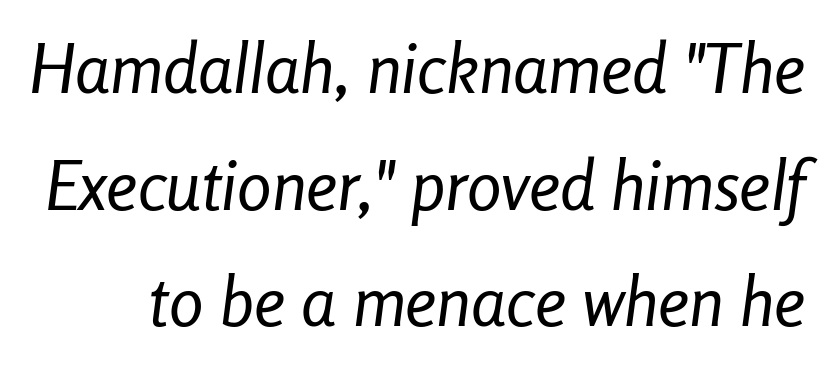
{"italic": "yes", "lean": "right", "slant_degrees": 8, "bold": "no", "weight": "regular", "width": "condensed", "stroke_contrast": "low", "x_height": "medium", "monospaced": "no", "underline": "no", "line_spacing": "normal", "line_spacing_ratio": 1.69, "letter_spacing": "normal", "letter_spacing_em": 0.0, "glyph_px": 69}
